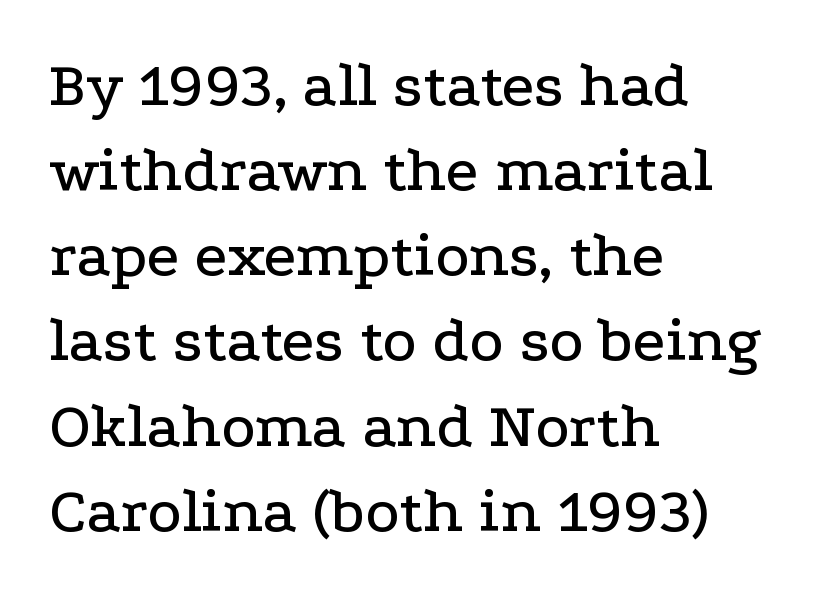
Ordinary non-slanted type is in use. The space beneath each line is pristine and unruled. Does the type have serifs? Yes, each stem ends in a small foot. Tracking here is standard; glyphs follow each other at the usual distance. The paragraph shown leans on its left margin. Whoever set this chose a conventional vertical rhythm.
